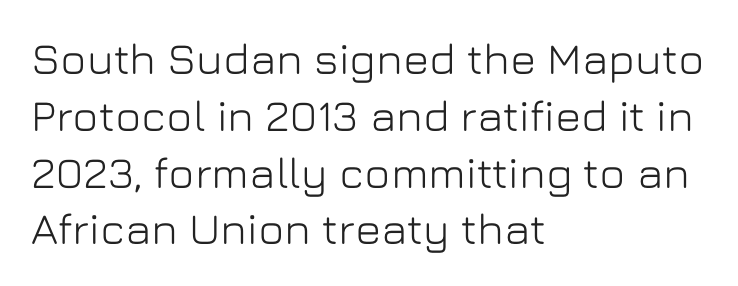
The image shows 44 px sans-serif type, upright; set left-aligned, normal line spacing (1.29x), normal letter spacing, not underlined; low stroke contrast and a medium x-height.
